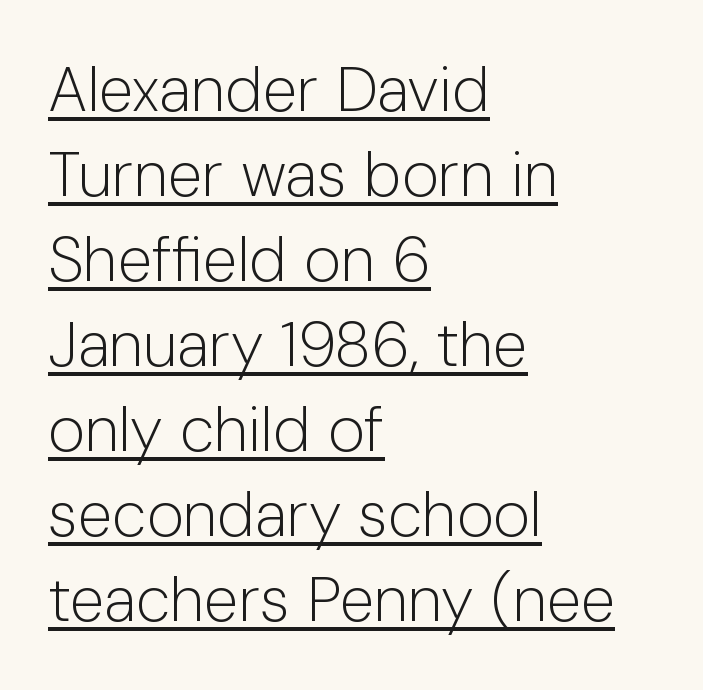
The typesetter has applied underlining to the passage shown. Here the glyphs are tracked normally, forming tight word shapes. Designer's note — italics off, roman on. Letters have the restrained weight of plain body copy at most.
